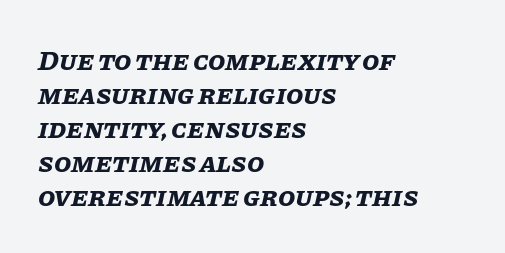
The image shows 28 px bold type, italic (leaning right); set left-aligned, line spacing 1.21x, normal letter spacing, not underlined; low stroke contrast and a large x-height.
